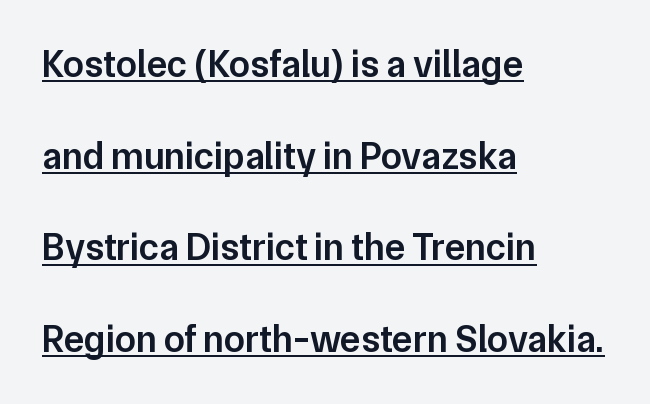
The sample has been set in demibold, a notch under bold. Glyph-to-glyph distance matches everyday printed text. Unlike a traditional serif, this face leaves its strokes unadorned. The string is rendered with underlining switched on. The passage is arranged the way most books set body copy — flush left. The rendering uses natural spacing where letterforms have individual widths.
